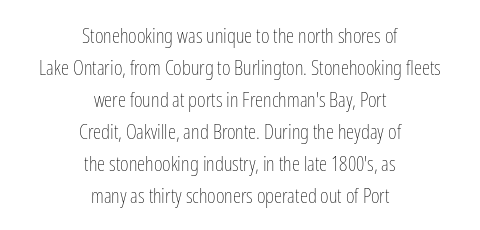
{"italic": "no", "bold": "no", "underline": "no", "align": "center", "line_spacing": "normal", "line_spacing_ratio": 1.52, "letter_spacing": "normal", "letter_spacing_em": 0.0, "glyph_px": 21}
